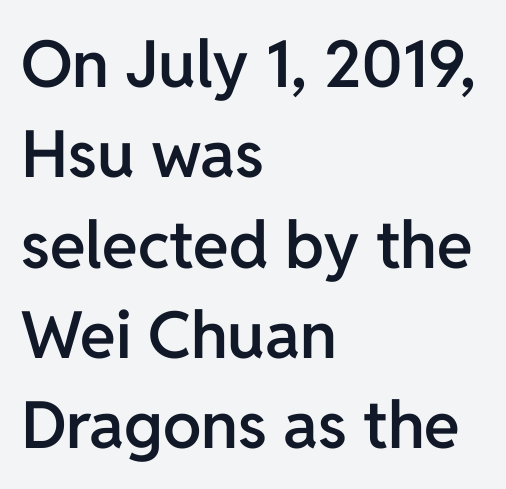
{"serif": "no", "italic": "no", "bold": "semi", "weight": "semibold", "width": "normal", "stroke_contrast": "low", "x_height": "medium", "monospaced": "no", "underline": "no", "align": "left", "line_spacing": "normal", "line_spacing_ratio": 1.39, "letter_spacing": "normal", "letter_spacing_em": 0.0, "glyph_px": 65}
